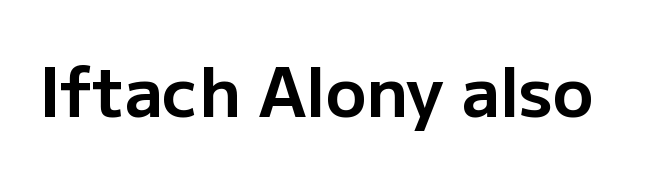
Q: Is the text bold? A: Yes.
Q: Is the text italic (slanted)? A: No, it is upright.
Q: Is the typeface a serif or a sans-serif typeface? A: Sans-serif.
Q: Is the text underlined? A: No.
Q: Is the spacing between letters normal or unusually wide? A: Normal.
Q: Width (condensed, normal, or wide)? A: Normal.
Q: Stroke contrast? A: Low.
Q: x-height? A: Medium.
Q: Monospaced? A: No.
